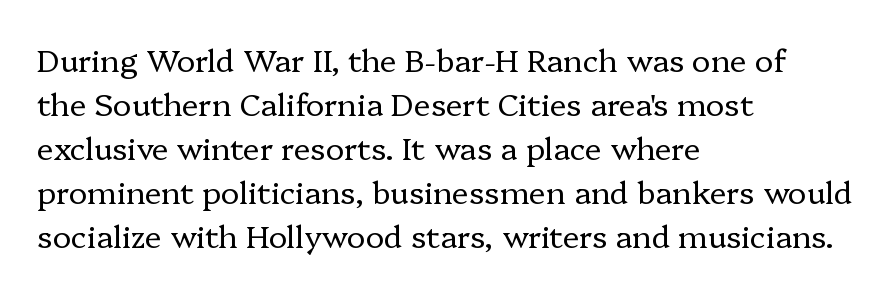
The image shows 31 px regular-weight serif type, upright; set left-aligned, normal line spacing (1.42x), normal letter spacing, not underlined; low stroke contrast and a medium x-height.
